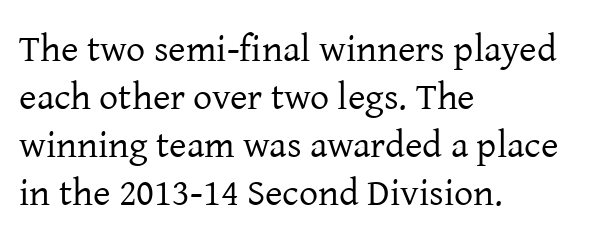
The line-height multiplier appears to be the usual default. Vertical strokes here are truly vertical. Spacing between characters is what you'd get straight out of the box. Layout note: lines flush left. The designer went with a serif here, giving each stem small feet. You could not count columns in this text — the font is proportionally spaced.
